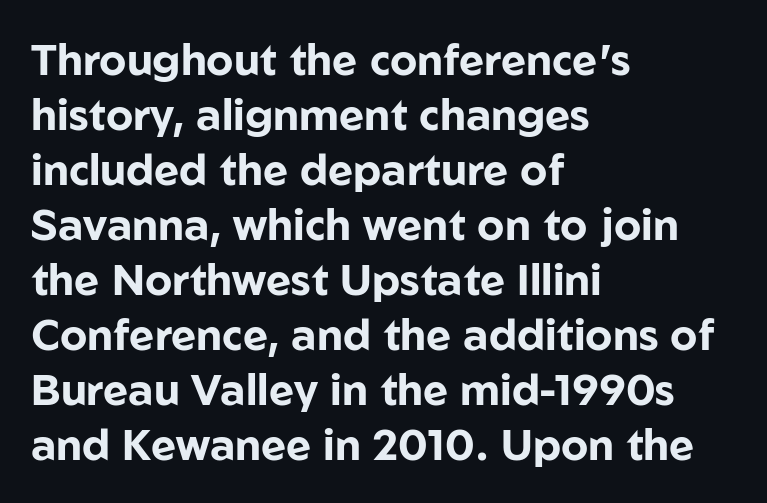
Q: Is the text bold? A: Yes.
Q: Is the text italic (slanted)? A: No, it is upright.
Q: Is the typeface a serif or a sans-serif typeface? A: Sans-serif.
Q: Is the text underlined? A: No.
Q: How is the paragraph aligned? A: Left-aligned.
Q: Is the spacing between letters normal or unusually wide? A: Normal.
Q: Is the spacing between lines tight, normal or loose? A: Normal.
Q: Width (condensed, normal, or wide)? A: Normal.
Q: Stroke contrast? A: Low.
Q: x-height? A: Medium.
Q: Monospaced? A: No.
